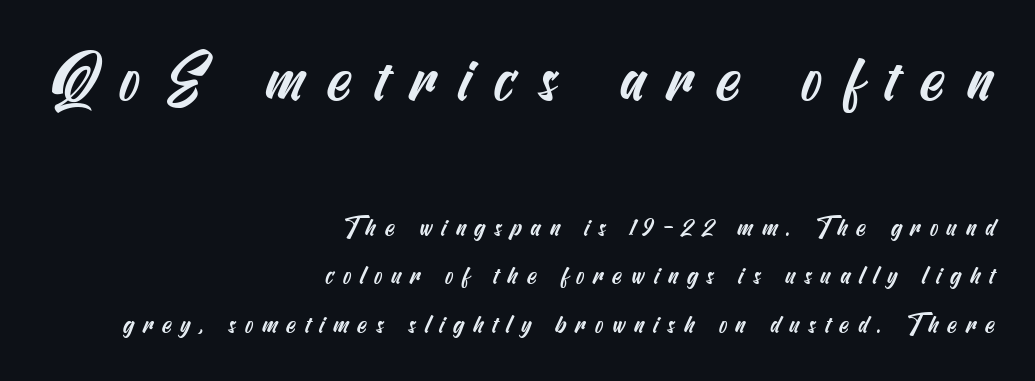
The image shows 63 px condensed sans-serif type; set right-aligned, loose line spacing (1.94x), unusually wide letter spacing (+0.35 em), not underlined; the first (top) block is 2.52x larger; medium stroke contrast and a small x-height.
